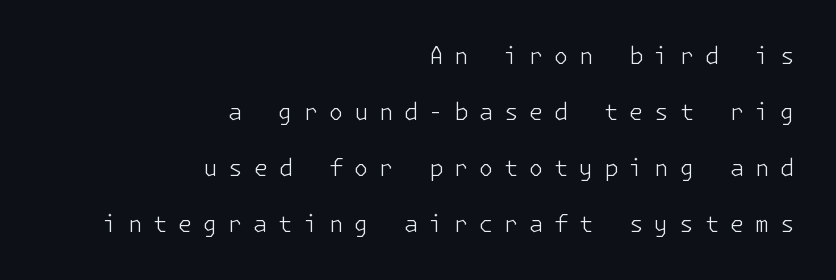
The image shows 23 px text type, upright; set right-aligned, loose line spacing (2.44x), unusually wide letter spacing (+0.47 em), not underlined.
